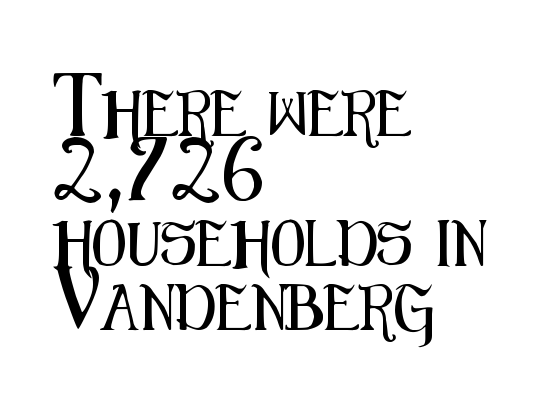
Posture: vertical. Students, observe: this is what conventionally led text looks like. The setting favours the left margin, as ordinary paragraphs usually do. Inter-character spacing is left at the font's built-in metrics.
